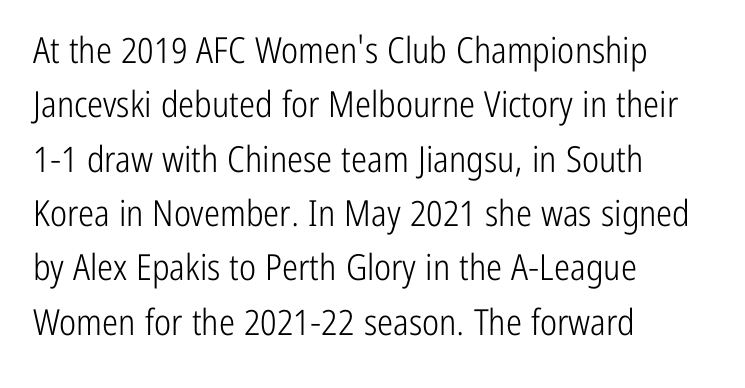
{"serif": "no", "italic": "no", "bold": "no", "weight": "light", "width": "condensed", "stroke_contrast": "low", "x_height": "medium", "monospaced": "no", "underline": "no", "align": "left", "line_spacing": "normal", "line_spacing_ratio": 1.51, "letter_spacing": "normal", "letter_spacing_em": 0.0, "glyph_px": 36}
